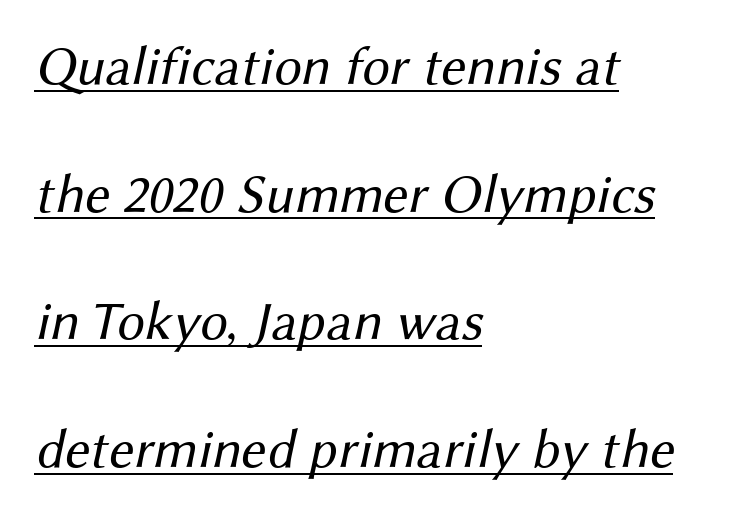
How are the letters spaced? Ordinarily, with no added tracking. The passage shown is not bold in any degree. Horizontally, the lines are justified to the leading edge only. The rendering uses the underline text-decoration.
